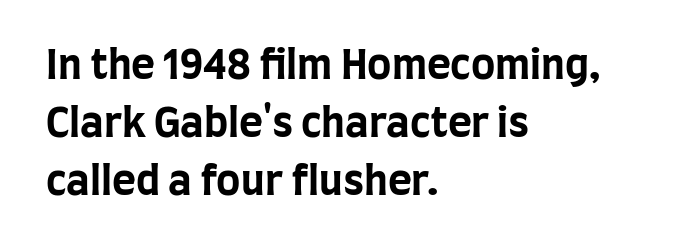
{"serif": "no", "italic": "no", "bold": "yes", "weight": "bold", "width": "condensed", "stroke_contrast": "low", "x_height": "large", "monospaced": "no", "underline": "no", "align": "left", "line_spacing": "normal", "line_spacing_ratio": 1.42, "letter_spacing": "normal", "letter_spacing_em": 0.0, "glyph_px": 41}
